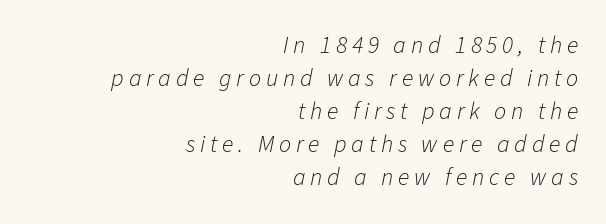
Slanted lettering throughout. Descender tails drop into unmarked territory. Substantial extra tracking has been applied to these lines. The leading is moderate, giving the passage an even texture. If you drew a ruler down the right edge, every line would touch it. Heaviness? Minimal to ordinary, like unemphasized prose.
